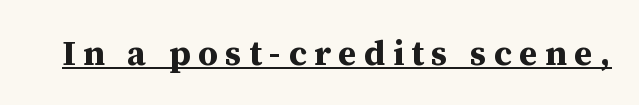
The image shows 35 px bold serif type, upright; set unusually wide letter spacing (+0.21 em), underlined; medium stroke contrast and a medium x-height.
